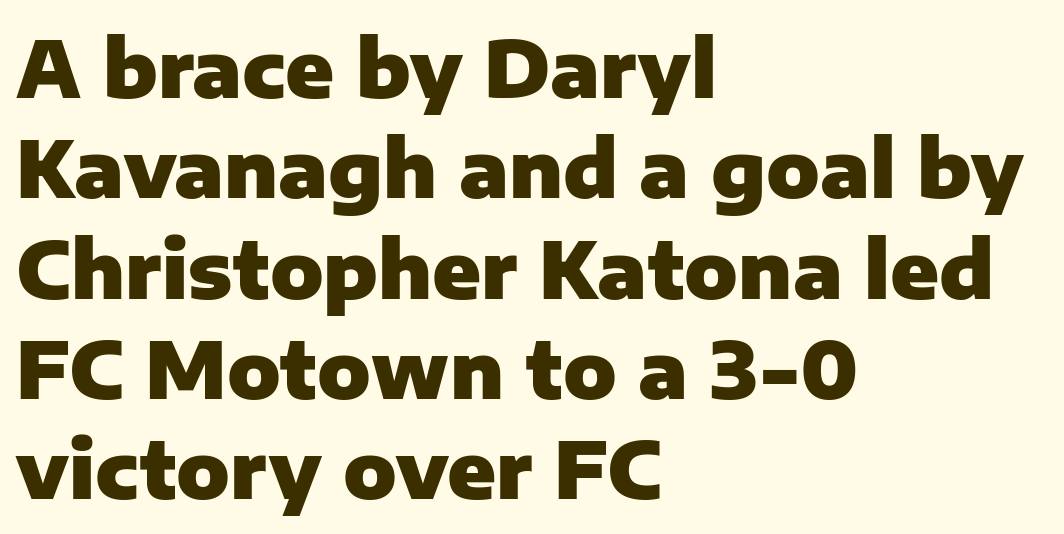
The tracking reads as untouched default to a designer's eye. The strip under each line holds only bare page. Varying glyph widths throughout — classic text-font behaviour. These lines were composed using upright roman letters.
